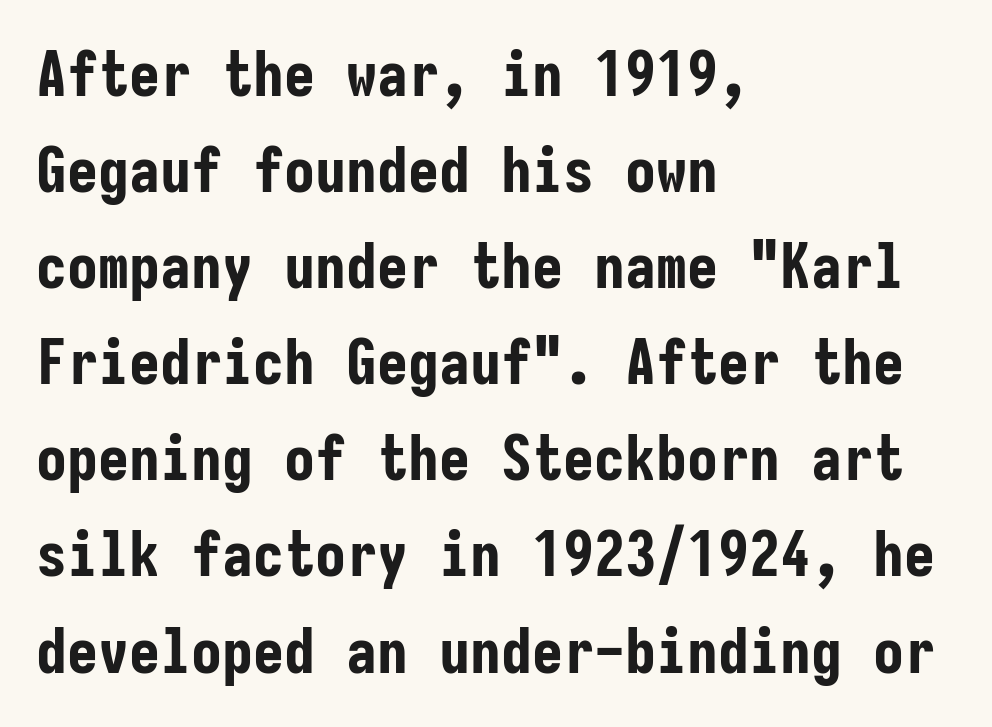
Q: Is the text bold? A: Yes.
Q: Is the text italic (slanted)? A: No, it is upright.
Q: Is the typeface a serif or a sans-serif typeface? A: Sans-serif.
Q: Is the text underlined? A: No.
Q: How is the paragraph aligned? A: Left-aligned.
Q: Is the spacing between letters normal or unusually wide? A: Normal.
Q: Is the spacing between lines tight, normal or loose? A: Normal.
Q: Width (condensed, normal, or wide)? A: Condensed.
Q: Stroke contrast? A: Low.
Q: x-height? A: Medium.
Q: Monospaced? A: Yes.
